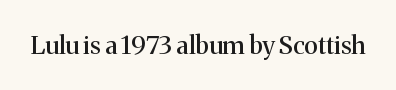
The image shows 25 px text type, upright; set normal letter spacing, not underlined.
